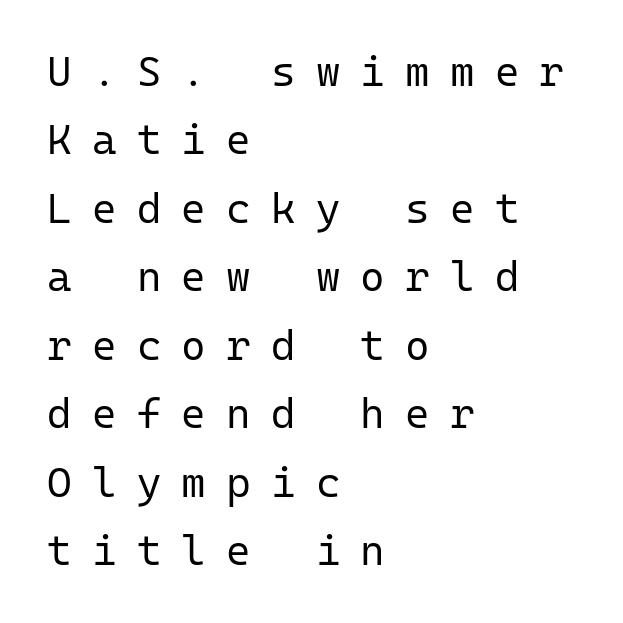
Q: Is the text bold? A: No.
Q: Is the text italic (slanted)? A: No, it is upright.
Q: Is the typeface a serif or a sans-serif typeface? A: Sans-serif.
Q: Is the text underlined? A: No.
Q: How is the paragraph aligned? A: Left-aligned.
Q: Is the spacing between letters normal or unusually wide? A: Unusually wide.
Q: Is the spacing between lines tight, normal or loose? A: Normal.
Q: Width (condensed, normal, or wide)? A: Normal.
Q: Stroke contrast? A: Low.
Q: x-height? A: Medium.
Q: Monospaced? A: Yes.
